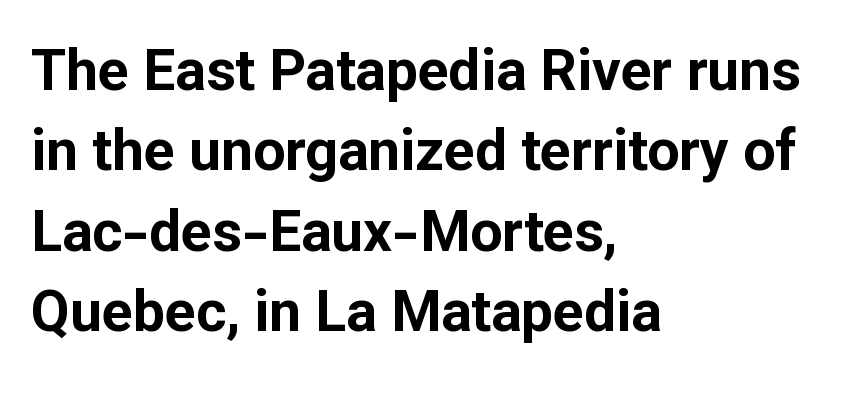
The space directly below the letters is spotless. Notice how thick the strokes are: this is what a full bold looks like. Serif or sans? Sans — the stroke terminals are bare. One-word summary of the alignment: left. A typesetter would call this proportional, since set widths differ per character. This sample uses plain, unmodified letter spacing.
